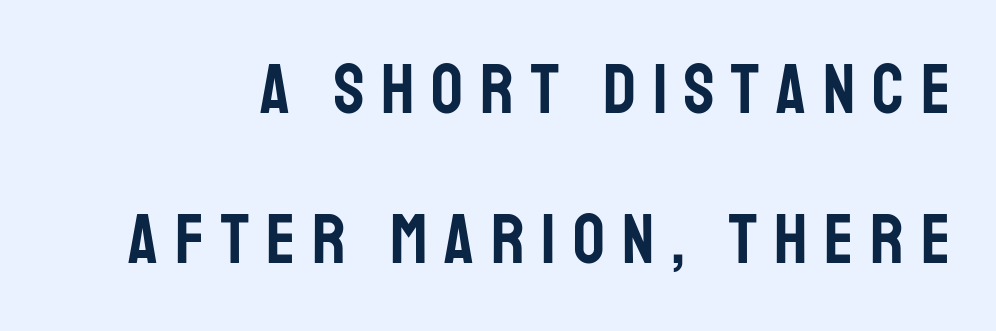
The image shows 70 px condensed sans-serif type, upright; set loose line spacing (2.15x), unusually wide letter spacing (+0.24 em), not underlined; low stroke contrast and a large x-height.
